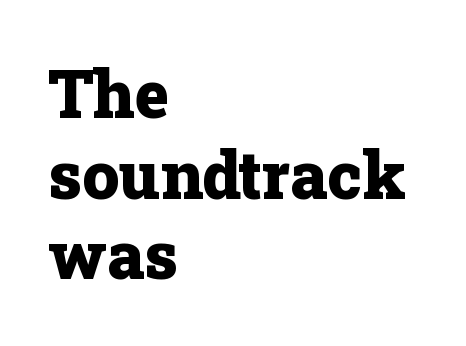
Style check: upright. Varying glyph widths throughout — classic text-font behaviour. Each word holds together tightly as a unit, with standard inter-letter gaps. The characters look thick and weighty, a clear bold. Small tapered or slab feet sit at the stroke ends, so this counts as serif.
